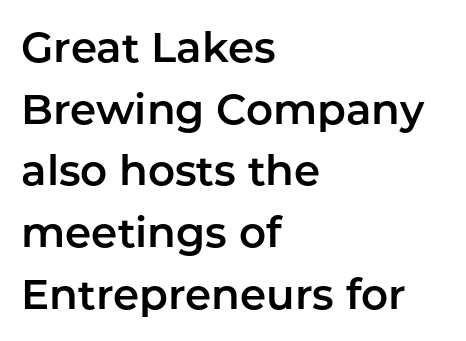
The image shows 42 px sans-serif type, upright; set left-aligned, normal line spacing (1.47x), normal letter spacing, not underlined; low stroke contrast and a medium x-height.
